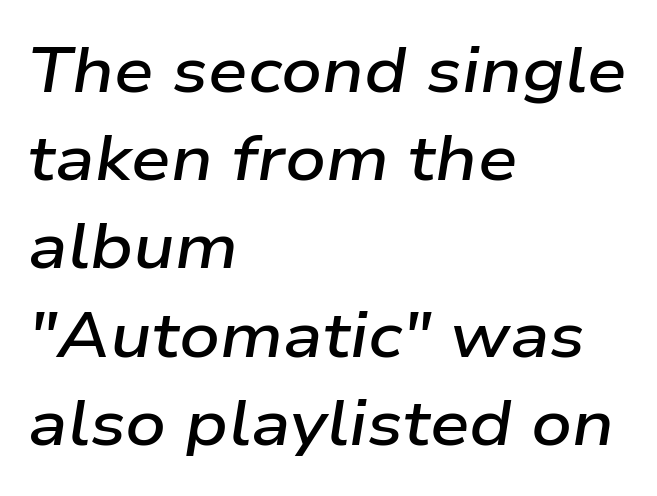
The image shows 63 px semibold, wide type, italic (leaning right); set left-aligned, normal line spacing (1.4x), normal letter spacing, not underlined; low stroke contrast and a medium x-height.
